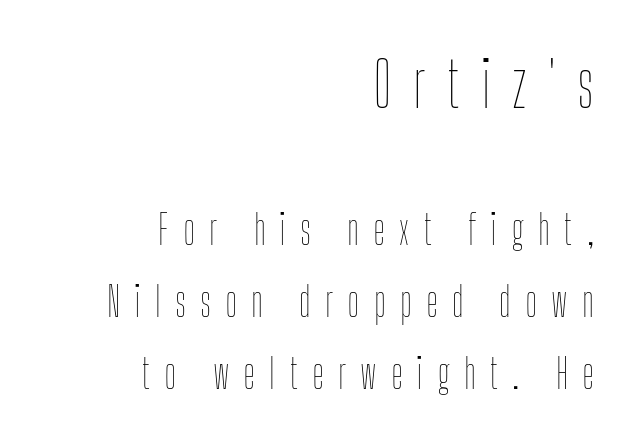
The image shows 62 px thin, condensed type, upright; set right-aligned, line spacing 1.75x, unusually wide letter spacing (+0.34 em), not underlined; the first (top) block is 1.51x larger; low stroke contrast and a medium x-height.
